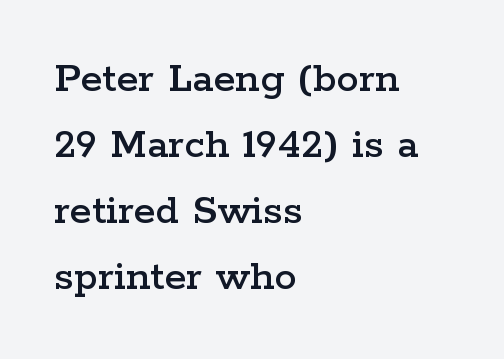
Look at the bottom of the vertical strokes: they flare into serifs here. If you drew a ruler down the left edge, every line would touch it. The typography opts for an upright posture over an oblique one. The string is rendered with underlining switched off. Evenly set lines give the paragraph a standard silhouette.
